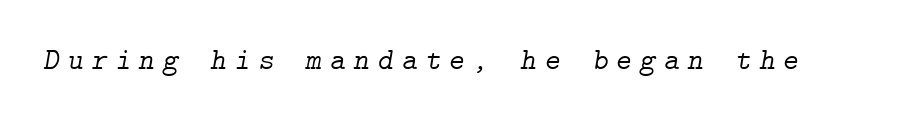
Notice how the stems are inclined rather than vertical — that's the hallmark of italics. Nothing heavy about these letters — not bold at all. The glyphs are unaccompanied by any horizontal stroke below them. In terms of letterform style, serifs are clearly present. Characters follow at a spacing far wider than the type designer built in.
